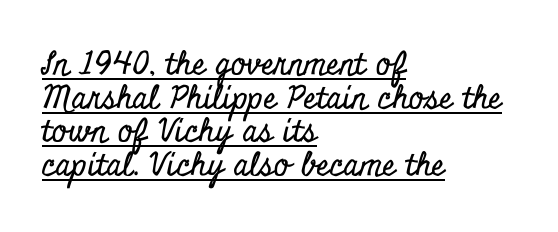
These lines are rendered in a variable-pitch font. Check the space under the baseline: a stroke is drawn there. Leftover space on each line is placed entirely after the last word. Observe the ordinary spacing: letters are neighbours, not strangers.
